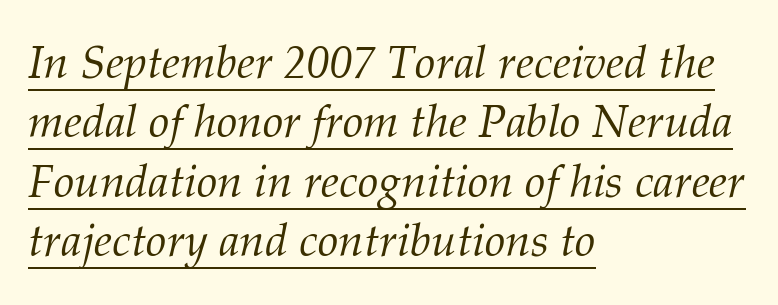
Each letter's strokes conclude with small projecting serifs. Nothing unusual about the tracking: characters are spaced as the font intends. The specimen includes a rule beneath the text block's lines. The font's italic variant was chosen for this text. Leading matches the norm, producing a regular column. Character widths vary here, with narrow letters taking less room than wide ones.
